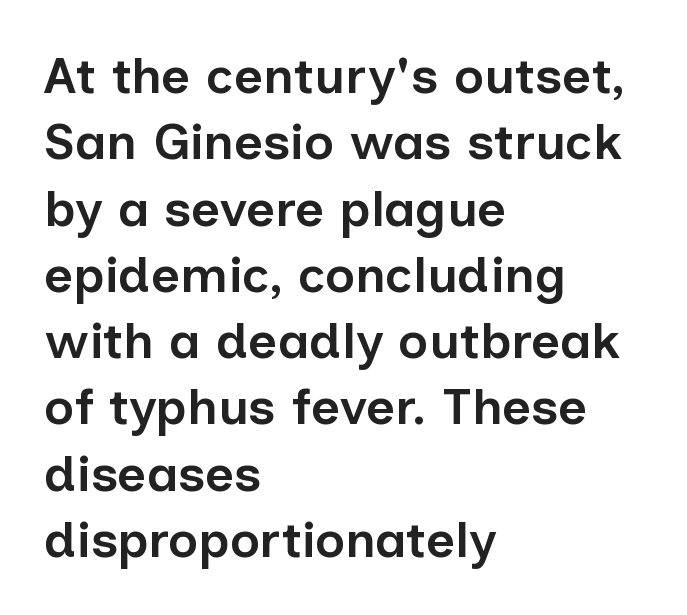
{"serif": "no", "italic": "no", "bold": "semi", "weight": "semibold", "width": "normal", "stroke_contrast": "low", "x_height": "medium", "monospaced": "no", "underline": "no", "align": "left", "line_spacing": "normal", "line_spacing_ratio": 1.3, "letter_spacing": "normal", "letter_spacing_em": 0.0, "glyph_px": 51}
